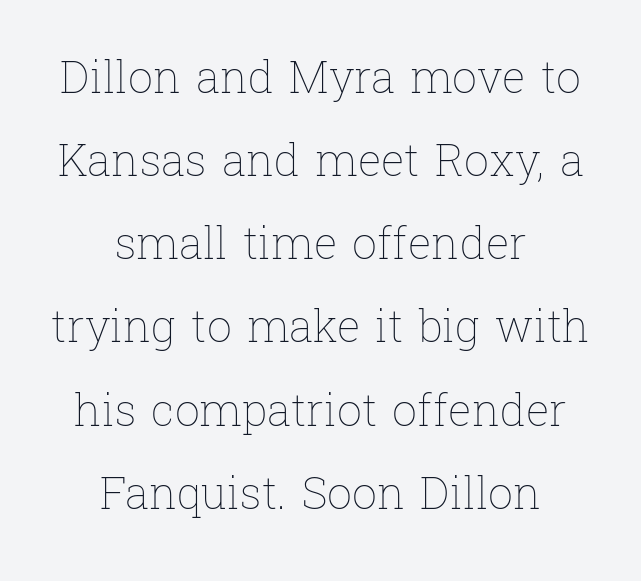
The image shows 44 px thin type, upright; set centered, line spacing 1.89x, normal letter spacing, not underlined; low stroke contrast and a medium x-height.
